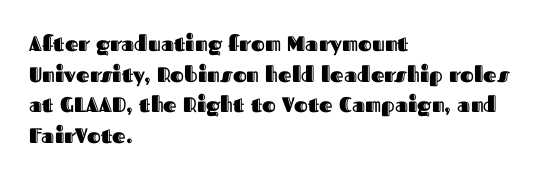
The image shows 21 px text type, upright; set left-aligned, normal line spacing (1.46x), normal letter spacing, not underlined.
